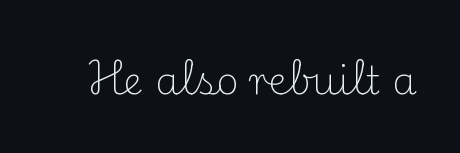
{"serif": "yes", "italic": "no", "bold": "no", "weight": "light", "width": "normal", "stroke_contrast": "medium", "x_height": "small", "monospaced": "no", "underline": "no", "letter_spacing": "normal", "letter_spacing_em": 0.0, "glyph_px": 39}
